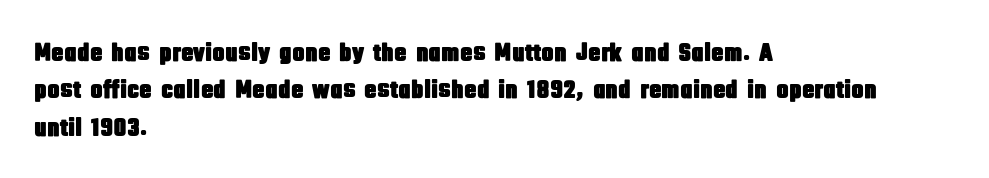
A typesetter would call this zero additional tracking. The string is rendered with underlining switched off. Reading down the block, your eye returns to a fixed left position each line. The lines sit at an ordinary, default distance from one another.
